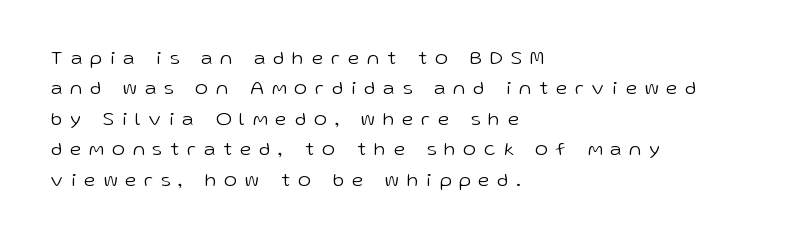
{"italic": "no", "bold": "no", "underline": "no", "align": "left", "line_spacing": "normal", "line_spacing_ratio": 1.52, "letter_spacing": "wide", "letter_spacing_em": 0.41, "glyph_px": 20}
